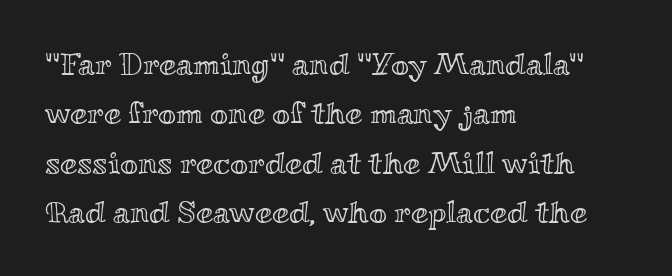
{"italic": "no", "width": "wide", "x_height": "small", "monospaced": "no", "underline": "no", "align": "left", "line_spacing": "normal", "line_spacing_ratio": 1.59, "letter_spacing": "normal", "letter_spacing_em": 0.0, "glyph_px": 31}
